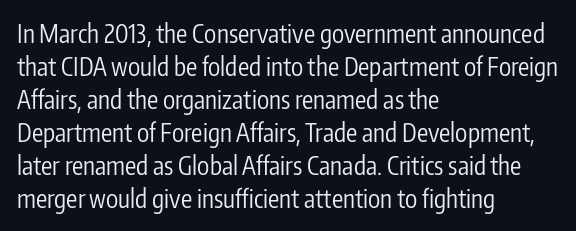
The image shows 25 px text type, upright; set left-aligned, normal line spacing (1.32x), normal letter spacing, not underlined.
